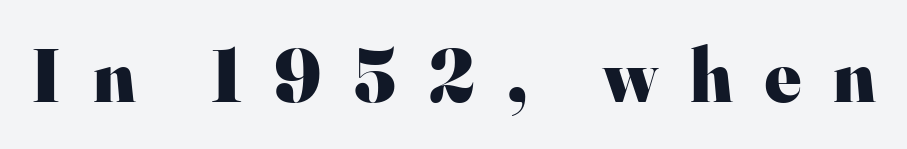
{"serif": "yes", "italic": "no", "bold": "yes", "weight": "heavy", "width": "normal", "stroke_contrast": "high", "x_height": "small", "monospaced": "no", "underline": "no", "letter_spacing": "wide", "letter_spacing_em": 0.42, "glyph_px": 76}
